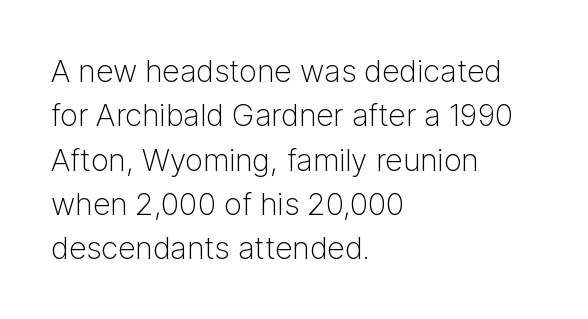
Q: Is the text bold? A: No.
Q: Is the text italic (slanted)? A: No, it is upright.
Q: Is the typeface a serif or a sans-serif typeface? A: Sans-serif.
Q: Is the text underlined? A: No.
Q: How is the paragraph aligned? A: Left-aligned.
Q: Is the spacing between letters normal or unusually wide? A: Normal.
Q: Is the spacing between lines tight, normal or loose? A: Normal.
Q: Width (condensed, normal, or wide)? A: Normal.
Q: Stroke contrast? A: Low.
Q: x-height? A: Medium.
Q: Monospaced? A: No.
